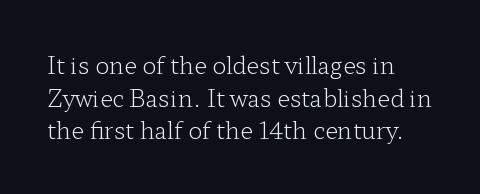
This reads as an unemphasized weight, regular at the heaviest. Honestly, there is no underline to notice here at all. The type is set solid horizontally, with unmodified tracking. If you measured baseline to baseline, you'd find a middling distance.
